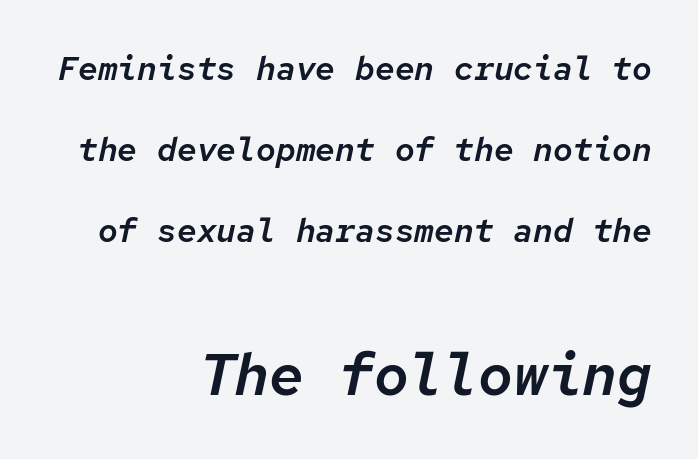
Slant detected: the letters are inclined. This sample uses plain, unmodified letter spacing. Block two is the big one; block one sits smaller above it. Summary of vertical rhythm: relaxed, with wide interline spacing. Think of a typewriter: that constant character pitch is what you see here. Anything drawn beneath the words? Only blank space.
